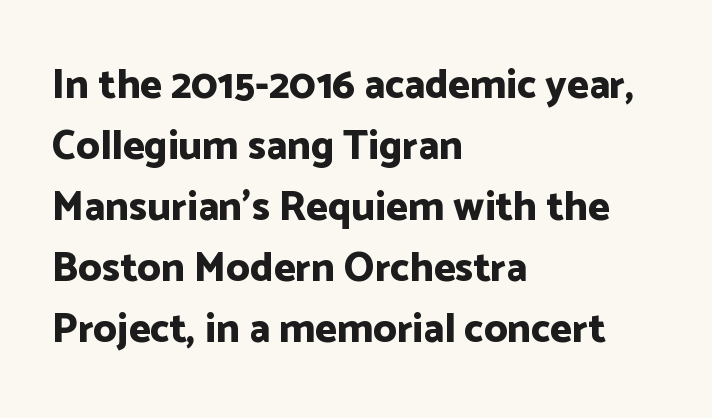
The image shows 41 px bold sans-serif type, upright; set left-aligned, normal line spacing (1.49x), normal letter spacing, not underlined; low stroke contrast and a medium x-height.
